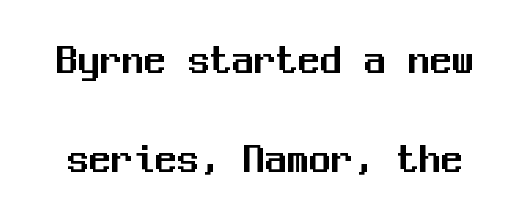
The area under the type is left untouched. Note the uniform advance width — an 'i' takes as much space as an 'm'. The letters stand straight up with perfectly vertical stems. What's the leading like? Stretched, with rows far apart. The type family on display is of the sans-serif kind.
